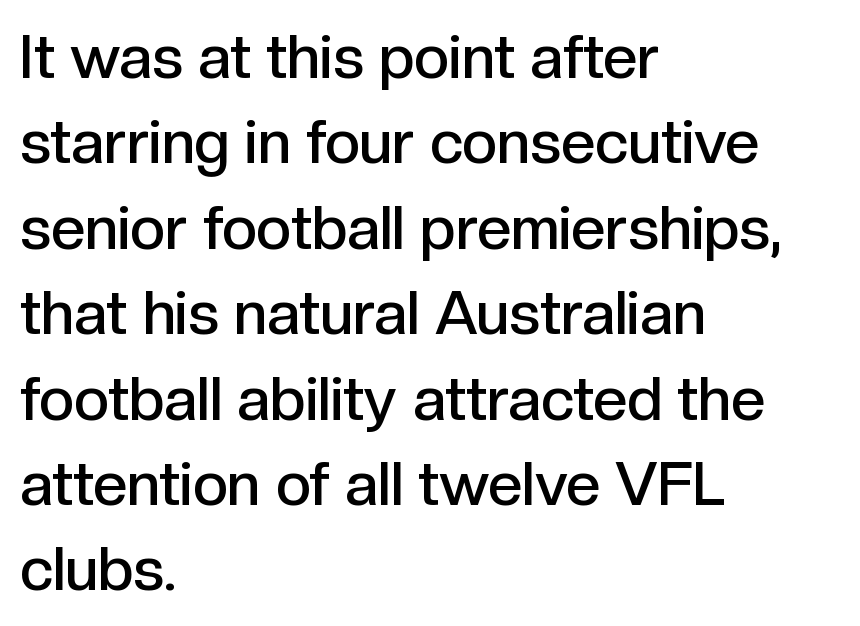
The image shows 61 px semibold sans-serif type, upright; set left-aligned, normal line spacing (1.4x), normal letter spacing, not underlined; a medium x-height.
